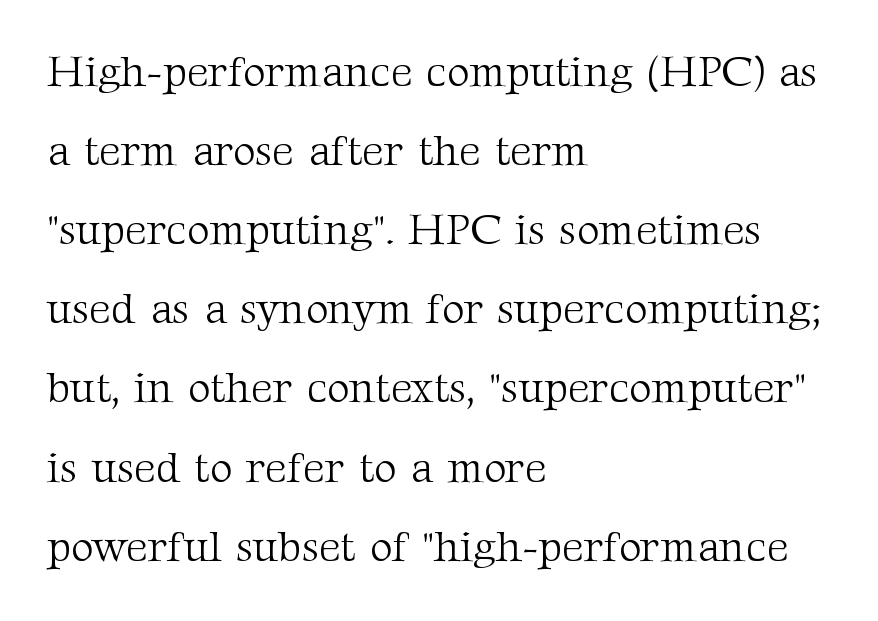
What kind of face is this? One with serifs. Compared with a typical body face, this is equally light or lighter still. Which margin do the lines hug? The left one — the right edge is uneven. Character widths vary here, with narrow letters taking less room than wide ones. This is roman type, the default non-slanted kind. In terms of letterspacing, this is plain default setting.
